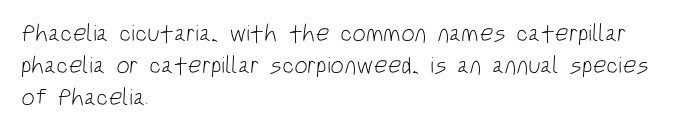
The weight would be labelled regular, book, light, or lighter still. Default kerning and tracking; the words read as compact shapes. The vertical gap from one line to the next is medium. The string is rendered with underlining switched off. Casual observation: everything's shoved over to the left.
